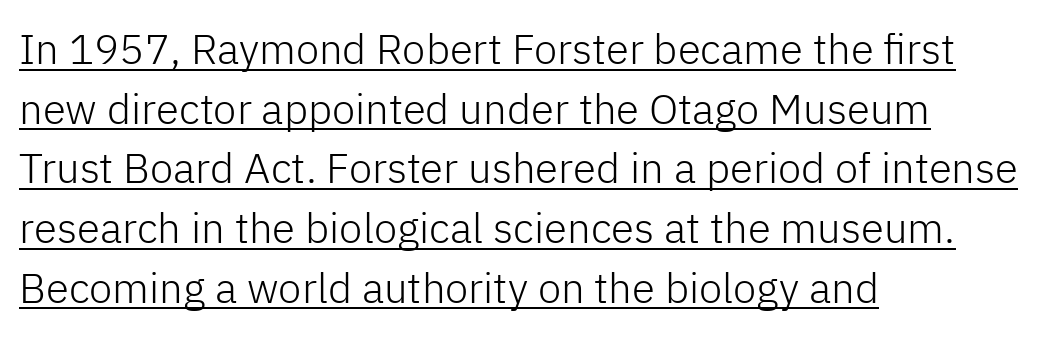
Summary of vertical rhythm: regular, with standard interline spacing. Default kerning and tracking; the words read as compact shapes. The ragged edge is on the right, which tells us the setting is flush left. A roman cut, with each character standing at attention. The face looks like a standard text weight, possibly lighter.
